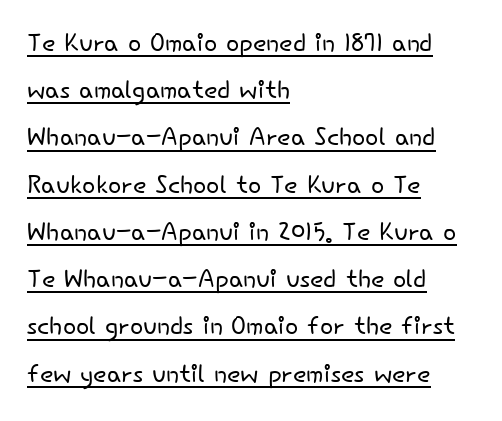
Is the stroke heavy? The answer is a plain regular-or-lighter. The passage shown is typeset with a sans-serif family. The passage shown is typed in a proportional face where columns would drift. Tracking value appears to be zero — textbook default spacing. Each line of the rendering has a horizontal stroke beneath the glyphs.
